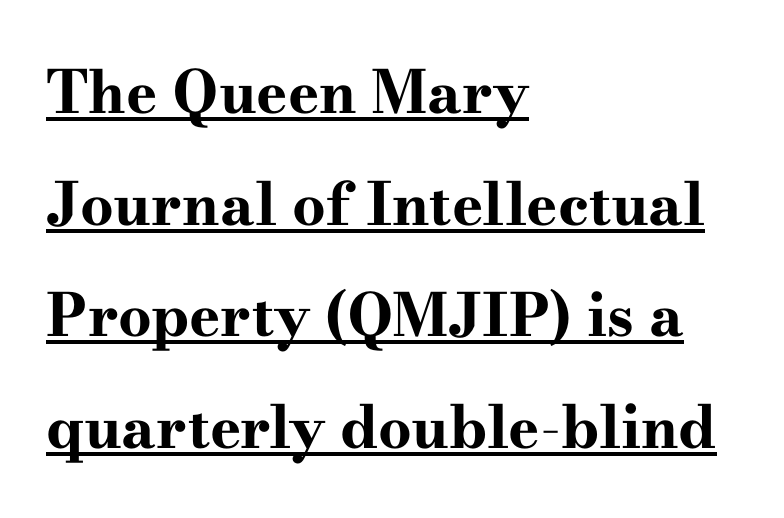
Q: Is the text bold? A: Yes.
Q: Is the text italic (slanted)? A: No, it is upright.
Q: Is the typeface a serif or a sans-serif typeface? A: Serif.
Q: Is the text underlined? A: Yes.
Q: How is the paragraph aligned? A: Left-aligned.
Q: Is the spacing between letters normal or unusually wide? A: Normal.
Q: Width (condensed, normal, or wide)? A: Wide.
Q: Stroke contrast? A: High.
Q: x-height? A: Small.
Q: Monospaced? A: No.
